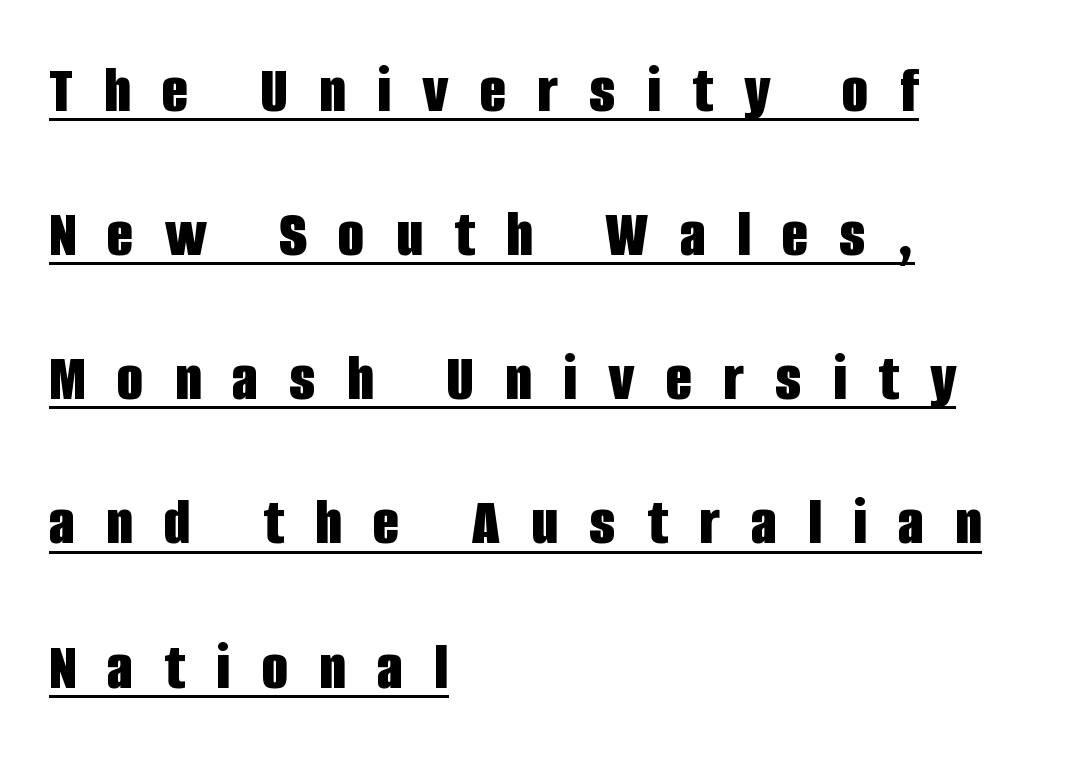
Q: Is the text bold? A: Yes.
Q: Is the text italic (slanted)? A: No, it is upright.
Q: Is the typeface a serif or a sans-serif typeface? A: Sans-serif.
Q: Is the text underlined? A: Yes.
Q: How is the paragraph aligned? A: Left-aligned.
Q: Is the spacing between letters normal or unusually wide? A: Unusually wide.
Q: Is the spacing between lines tight, normal or loose? A: Loose.
Q: Width (condensed, normal, or wide)? A: Condensed.
Q: Stroke contrast? A: Low.
Q: x-height? A: Large.
Q: Monospaced? A: No.
